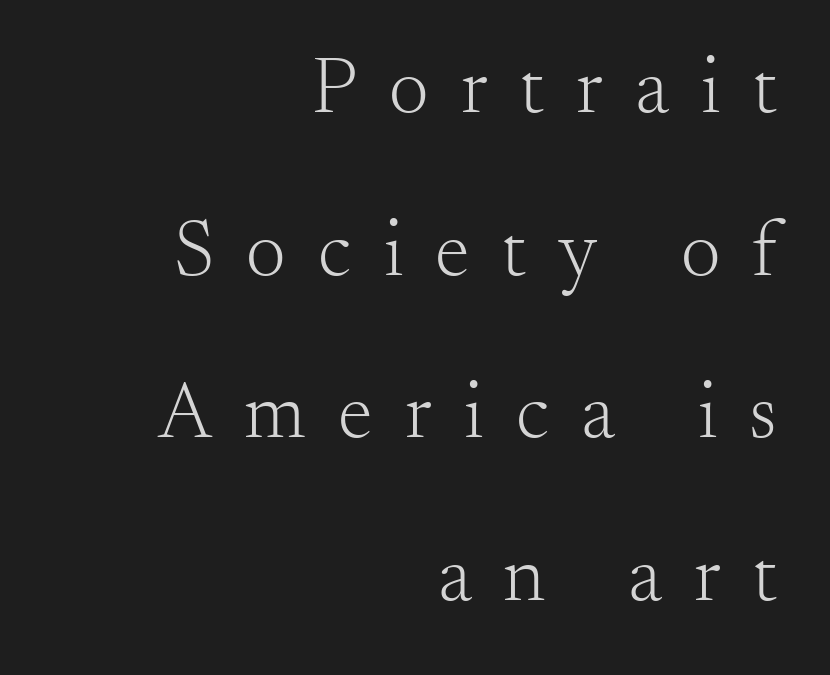
Q: Is the text bold? A: No.
Q: Is the text italic (slanted)? A: No, it is upright.
Q: Is the typeface a serif or a sans-serif typeface? A: Serif.
Q: Is the text underlined? A: No.
Q: How is the paragraph aligned? A: Right-aligned.
Q: Is the spacing between letters normal or unusually wide? A: Unusually wide.
Q: Is the spacing between lines tight, normal or loose? A: Loose.
Q: Width (condensed, normal, or wide)? A: Normal.
Q: Stroke contrast? A: Medium.
Q: x-height? A: Small.
Q: Monospaced? A: No.
